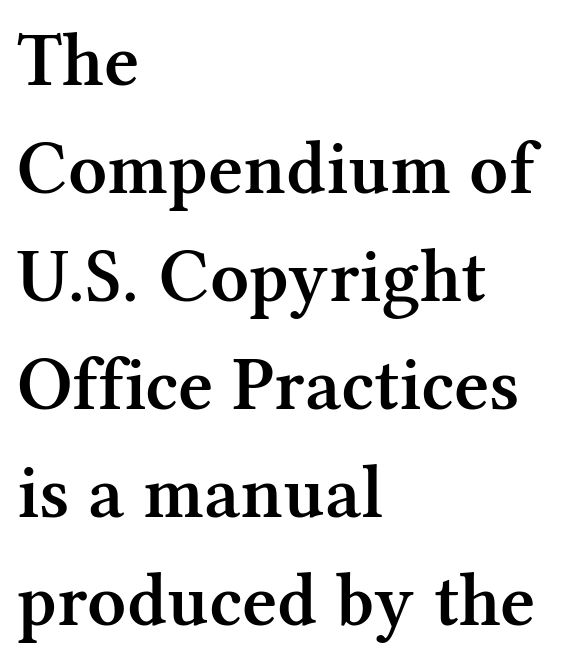
Q: Is the text bold? A: Semi-bold.
Q: Is the text italic (slanted)? A: No, it is upright.
Q: Is the typeface a serif or a sans-serif typeface? A: Serif.
Q: Is the text underlined? A: No.
Q: How is the paragraph aligned? A: Left-aligned.
Q: Is the spacing between letters normal or unusually wide? A: Normal.
Q: Is the spacing between lines tight, normal or loose? A: Normal.
Q: Width (condensed, normal, or wide)? A: Normal.
Q: Stroke contrast? A: Medium.
Q: x-height? A: Medium.
Q: Monospaced? A: No.
